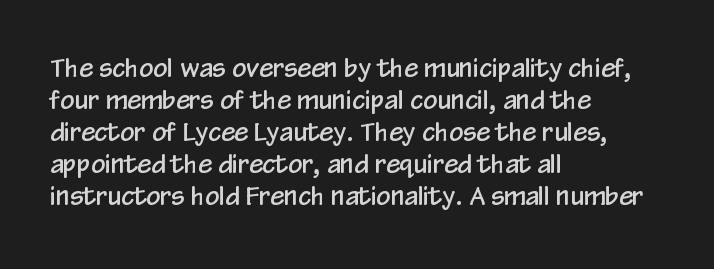
Summary of vertical rhythm: regular, with standard interline spacing. The string is rendered with underlining switched off. This rendering uses left alignment, leaving the right contour irregular. The lettering stays uniformly vertical, giving the passage a roman look. The horizontal fit of the characters is conventional and even.
